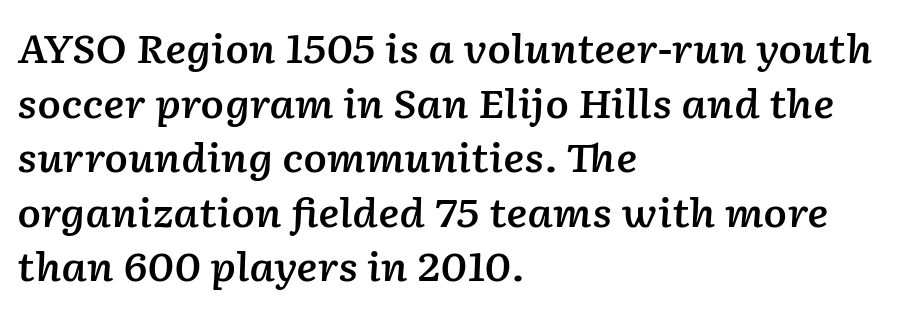
These lines carry some extra weight — a demibold, not a full bold. The line texture is even and compact thanks to regular tracking. The passage is arranged the way most books set body copy — flush left. The area under the type is left untouched. A typesetter would call this proportional, since set widths differ per character.
